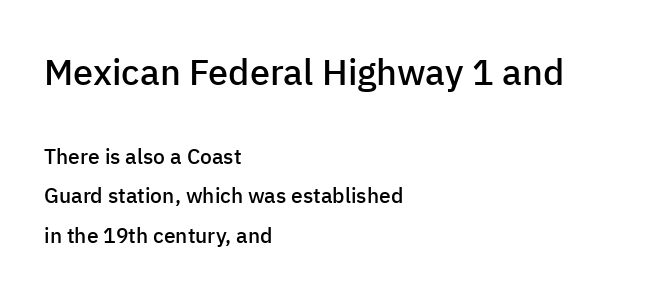
The image shows 36 px semibold sans-serif type, upright; set left-aligned, line spacing 1.87x, normal letter spacing, not underlined; the first (top) block is 1.71x larger; low stroke contrast and a medium x-height.
